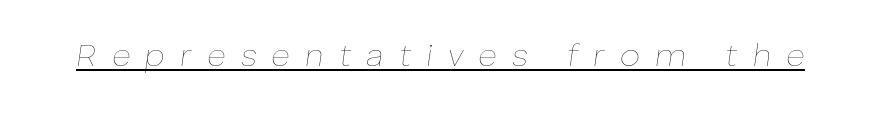
The image shows 32 px thin type, italic (leaning right); set unusually wide letter spacing (+0.47 em), underlined; low stroke contrast and a medium x-height.
